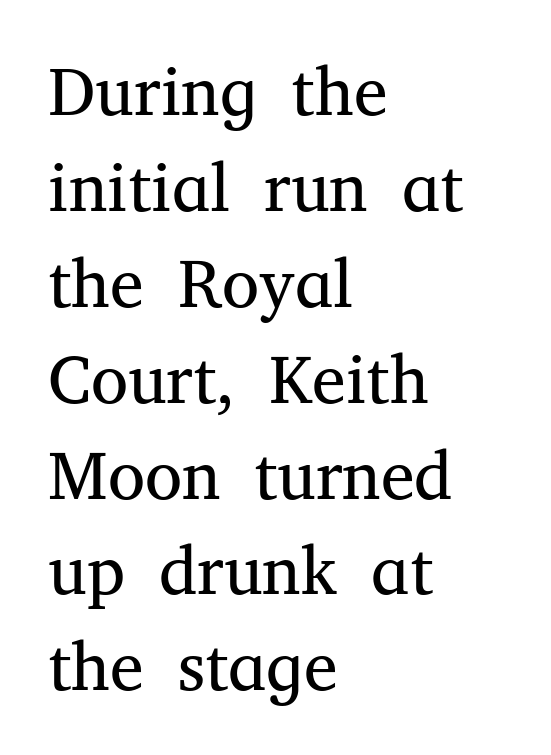
The image shows 68 px regular-weight serif type, upright; set left-aligned, normal line spacing (1.41x), normal letter spacing, not underlined; medium stroke contrast and a medium x-height.
